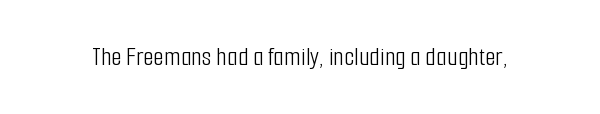
The image shows 27 px text type, upright; set normal letter spacing, not underlined.
